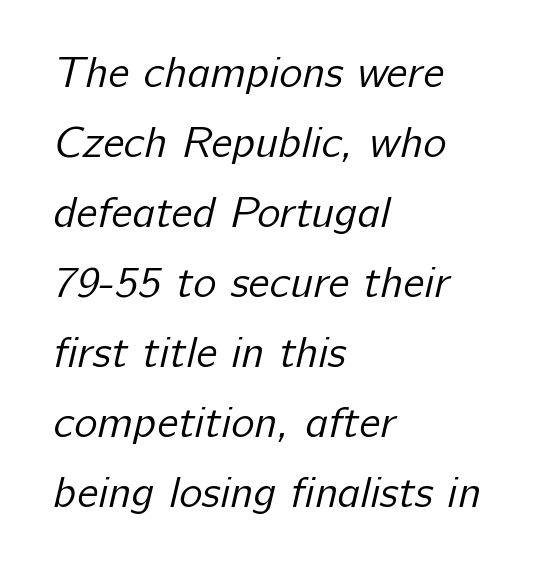
The image shows 44 px regular-weight sans-serif type; set left-aligned, normal line spacing (1.59x), normal letter spacing, not underlined; low stroke contrast and a medium x-height.
